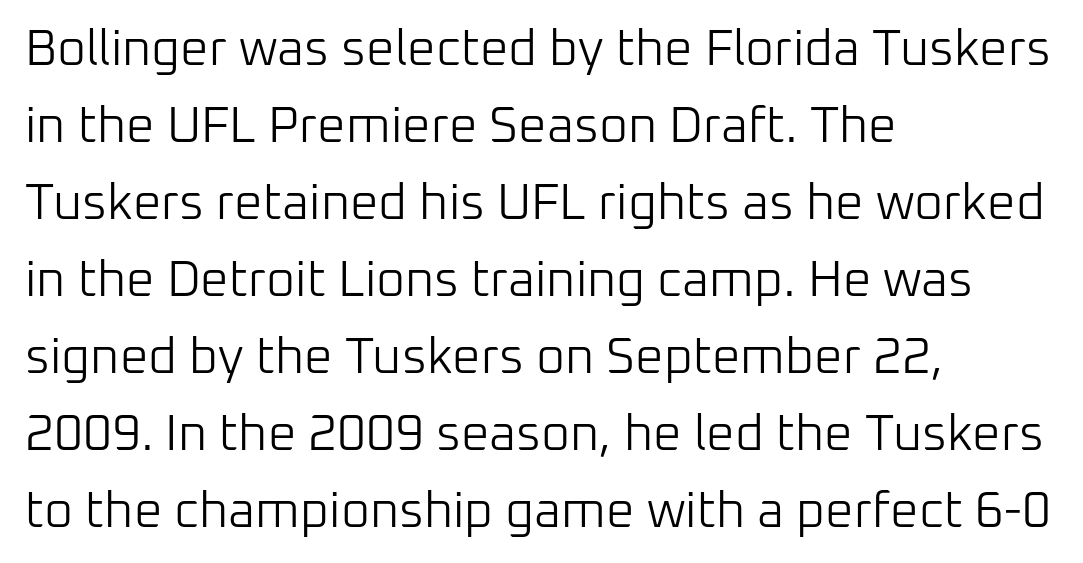
{"serif": "no", "italic": "no", "bold": "no", "weight": "light", "width": "normal", "stroke_contrast": "low", "x_height": "medium", "monospaced": "no", "underline": "no", "align": "left", "line_spacing": "normal", "line_spacing_ratio": 1.54, "letter_spacing": "normal", "letter_spacing_em": 0.0, "glyph_px": 50}
